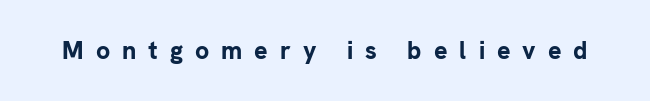
Q: Is the text bold? A: Yes.
Q: Is the text italic (slanted)? A: No, it is upright.
Q: Is the text underlined? A: No.
Q: Is the spacing between letters normal or unusually wide? A: Unusually wide.
